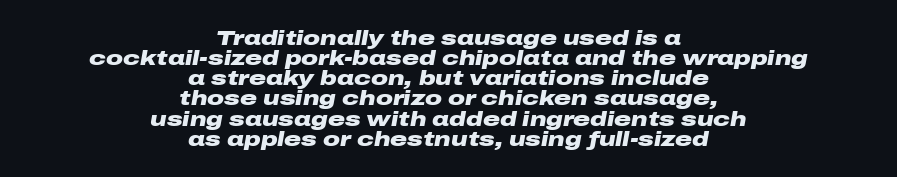
Q: Is the text bold? A: Yes.
Q: Is the text italic (slanted)? A: Yes, it leans right by about 10 degrees.
Q: Is the text underlined? A: No.
Q: How is the paragraph aligned? A: Centered.
Q: Is the spacing between letters normal or unusually wide? A: Normal.
Q: Is the spacing between lines tight, normal or loose? A: Tight.
